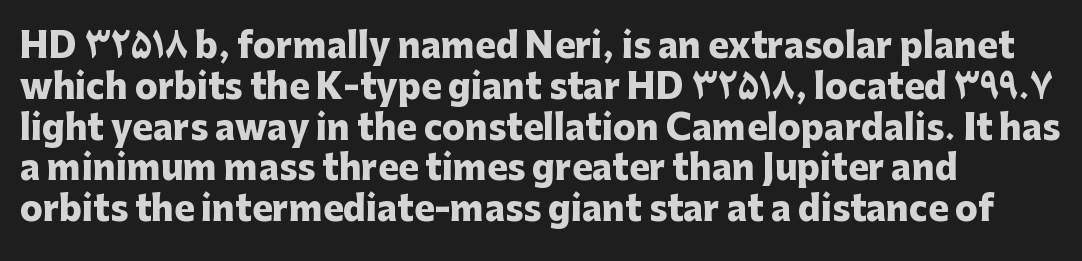
The image shows 34 px heavy sans-serif type, upright; set left-aligned, line spacing 1.2x, normal letter spacing, not underlined; low stroke contrast and a medium x-height.
